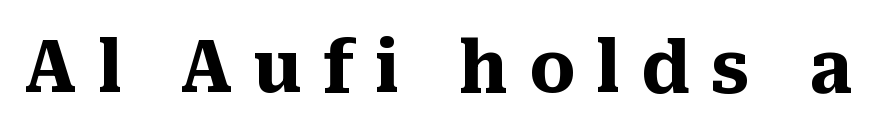
The face used here is proportionally spaced, like ordinary book or web type. The letterforms stand isolated, each surrounded by extra space. Vertical strokes here are truly vertical. Set as a true bold cut, around the 700 mark. Note: serifs present on the glyphs. Just letters on the line, the space beneath them empty.
